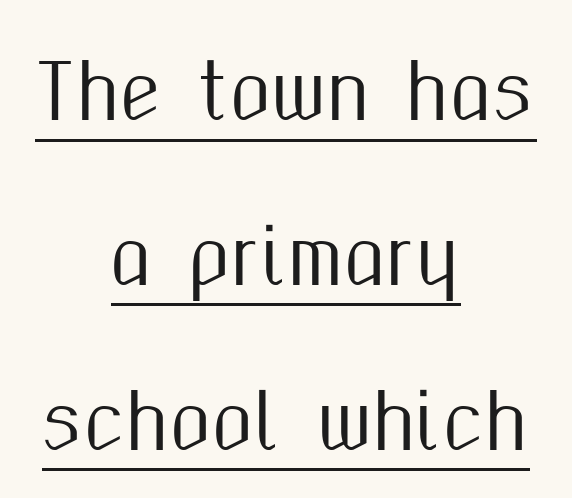
Is this a sans? Yes — the strokes have no serifs. The sample's only ornament is a line tracing under the words. Vertical strokes here are truly vertical. Loosely led — the rows are spread out. The lines in this sample share a center point and differ in where they start and stop. You could not count columns in this text — the font is proportionally spaced.
